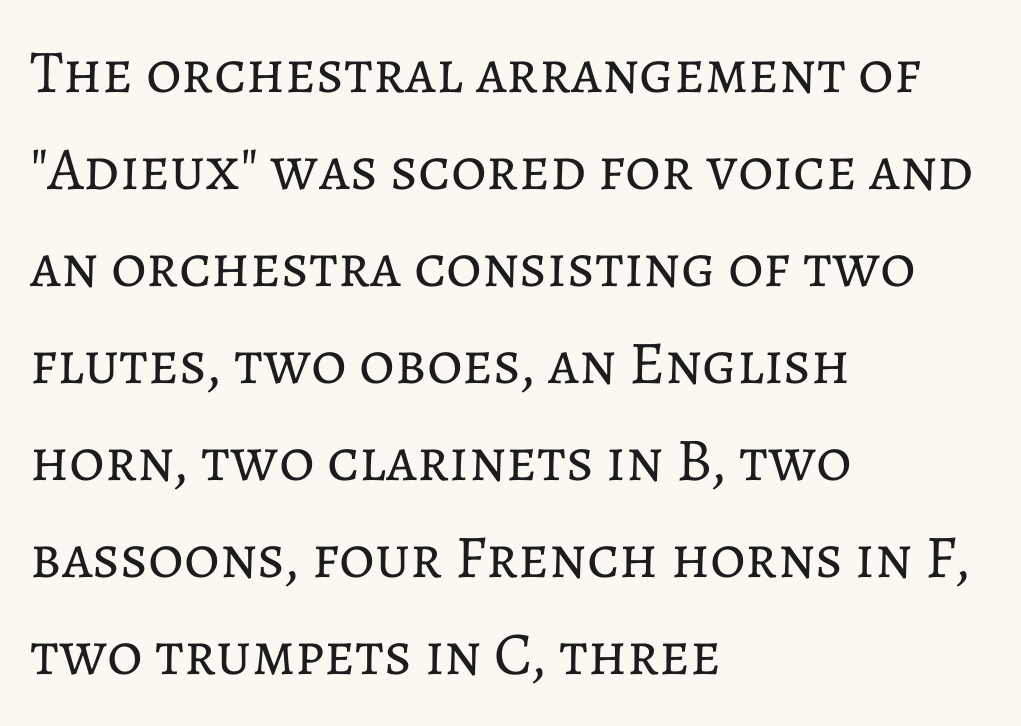
{"italic": "no", "bold": "no", "weight": "regular", "width": "normal", "stroke_contrast": "low", "x_height": "medium", "monospaced": "no", "underline": "no", "align": "left", "line_spacing": "normal", "line_spacing_ratio": 1.59, "letter_spacing": "normal", "letter_spacing_em": 0.0, "glyph_px": 61}
